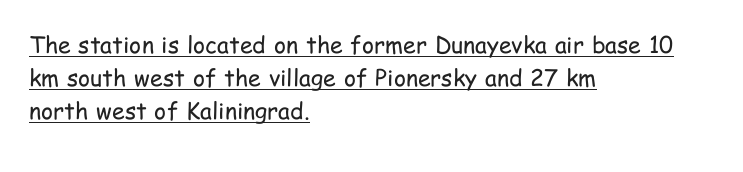
The image shows 23 px text type, upright; set left-aligned, normal line spacing (1.43x), normal letter spacing, underlined.
